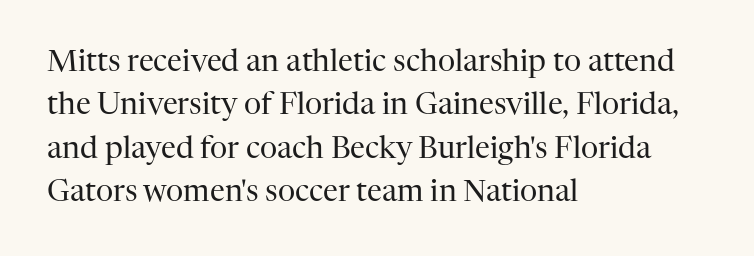
Caption: multi-line text, flush left, ragged right. A serif font was chosen for this passage. The face used here is proportionally spaced, like ordinary book or web type. There is no visible air inserted between adjacent glyphs. The block of text has a typical density, with ordinary space between rows. Stems and bowls with no extra thickness — not bold.
